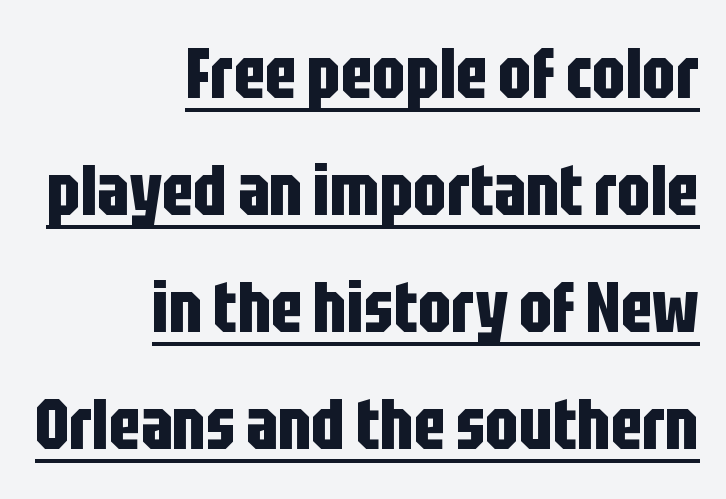
{"serif": "no", "italic": "no", "bold": "yes", "weight": "bold", "width": "condensed", "stroke_contrast": "low", "x_height": "large", "monospaced": "no", "underline": "yes", "align": "right", "line_spacing": "normal", "line_spacing_ratio": 1.65, "letter_spacing": "normal", "letter_spacing_em": 0.0, "glyph_px": 71}
